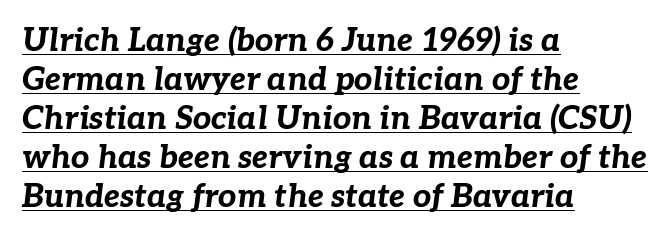
The image shows 32 px bold type, italic (leaning right); set left-aligned, line spacing 1.22x, normal letter spacing, underlined; low stroke contrast and a medium x-height.
